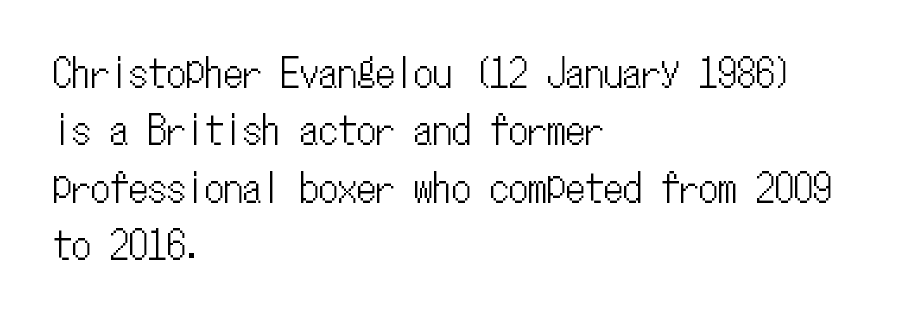
Q: Is the text italic (slanted)? A: No, it is upright.
Q: Is the text underlined? A: No.
Q: How is the paragraph aligned? A: Left-aligned.
Q: Is the spacing between letters normal or unusually wide? A: Normal.
Q: Is the spacing between lines tight, normal or loose? A: Normal.
Q: Width (condensed, normal, or wide)? A: Condensed.
Q: Stroke contrast? A: Low.
Q: x-height? A: Medium.
Q: Monospaced? A: Yes.
